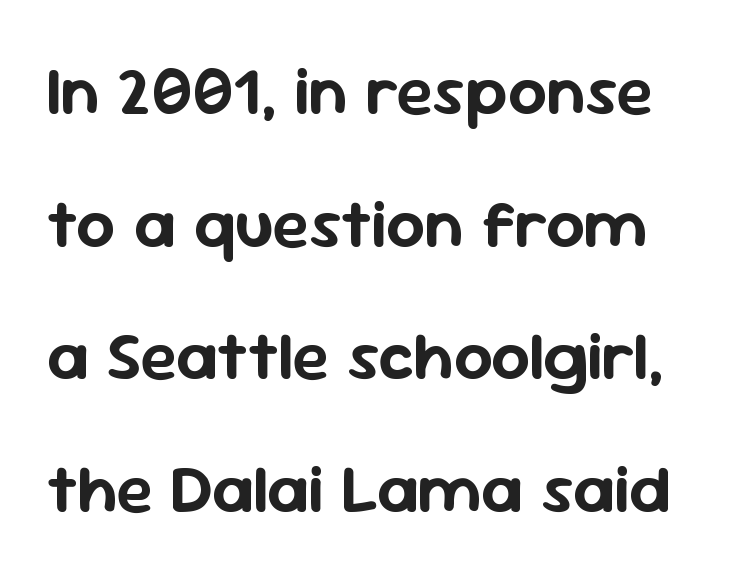
{"serif": "no", "italic": "no", "width": "normal", "stroke_contrast": "low", "x_height": "medium", "monospaced": "no", "underline": "no", "line_spacing": "loose", "line_spacing_ratio": 1.95, "letter_spacing": "normal", "letter_spacing_em": 0.0, "glyph_px": 68}
